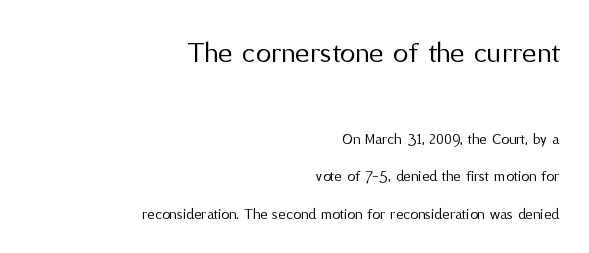
Q: Is the text bold? A: No.
Q: Is the text italic (slanted)? A: No, it is upright.
Q: Is the typeface a serif or a sans-serif typeface? A: Sans-serif.
Q: Is the text underlined? A: No.
Q: How is the paragraph aligned? A: Right-aligned.
Q: Is the spacing between letters normal or unusually wide? A: Normal.
Q: Is the spacing between lines tight, normal or loose? A: Loose.
Q: Which block of text is set in a larger size, the first (top) or the second (bottom)? A: The first (top) one.
Q: Width (condensed, normal, or wide)? A: Normal.
Q: Stroke contrast? A: Medium.
Q: x-height? A: Medium.
Q: Monospaced? A: No.
